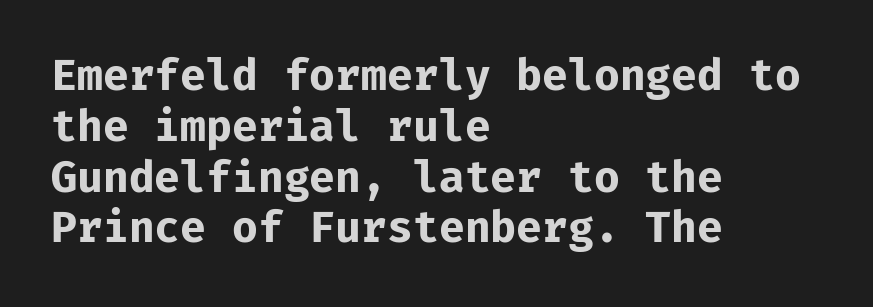
Q: Is the text bold? A: Yes.
Q: Is the text italic (slanted)? A: No, it is upright.
Q: Is the typeface a serif or a sans-serif typeface? A: Sans-serif.
Q: Is the text underlined? A: No.
Q: How is the paragraph aligned? A: Left-aligned.
Q: Is the spacing between letters normal or unusually wide? A: Normal.
Q: Width (condensed, normal, or wide)? A: Normal.
Q: Stroke contrast? A: Low.
Q: x-height? A: Medium.
